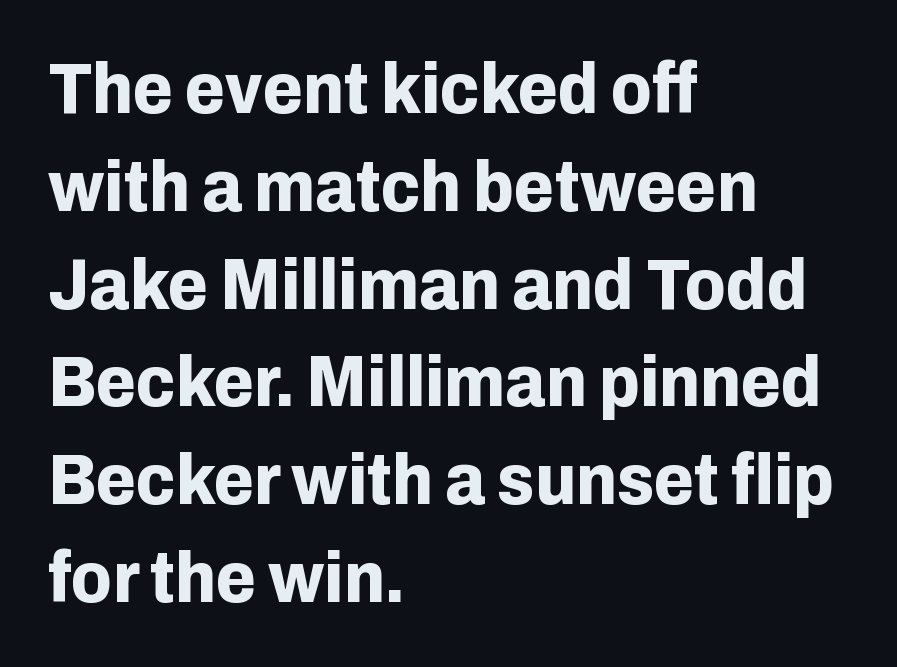
The image shows 73 px bold sans-serif type, upright; set left-aligned, normal line spacing (1.34x), normal letter spacing, not underlined; low stroke contrast and a medium x-height.
